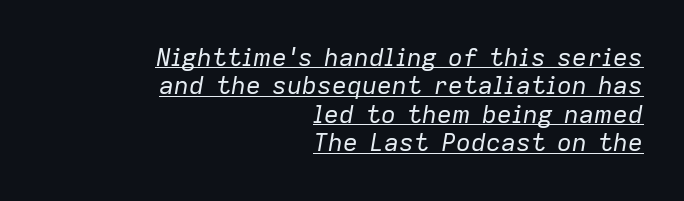
The image shows 25 px text type, italic (leaning right); set right-aligned, tight line spacing (1.14x), normal letter spacing, underlined.
